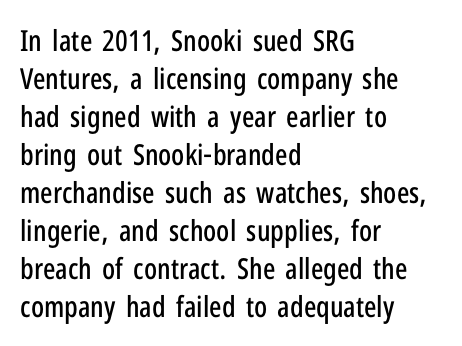
{"serif": "no", "italic": "no", "width": "condensed", "stroke_contrast": "low", "x_height": "medium", "monospaced": "no", "underline": "no", "align": "left", "line_spacing": "normal", "line_spacing_ratio": 1.31, "letter_spacing": "normal", "letter_spacing_em": 0.0, "glyph_px": 29}
